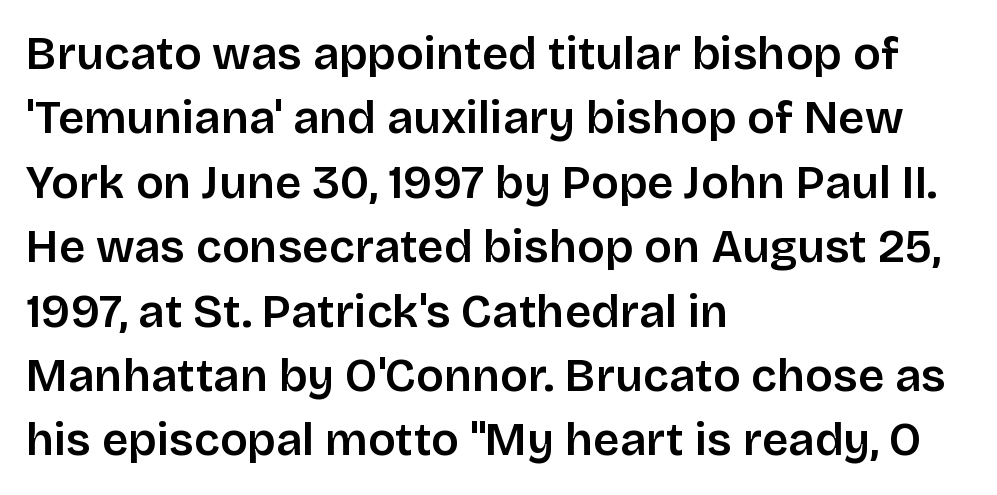
{"serif": "no", "italic": "no", "width": "normal", "stroke_contrast": "low", "x_height": "large", "monospaced": "no", "underline": "no", "align": "left", "line_spacing": "normal", "line_spacing_ratio": 1.4, "letter_spacing": "normal", "letter_spacing_em": 0.0, "glyph_px": 46}
